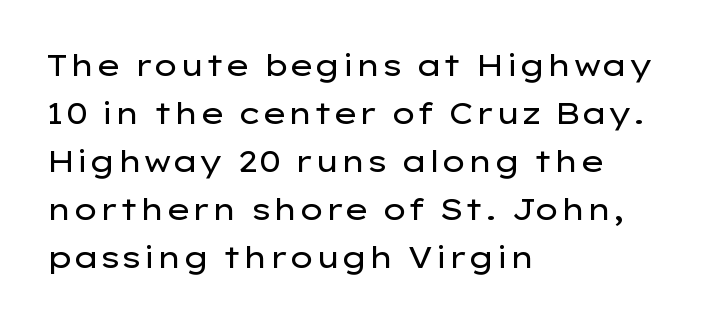
Q: Is the text bold? A: No.
Q: Is the text italic (slanted)? A: No, it is upright.
Q: Is the typeface a serif or a sans-serif typeface? A: Sans-serif.
Q: Is the text underlined? A: No.
Q: How is the paragraph aligned? A: Left-aligned.
Q: Is the spacing between letters normal or unusually wide? A: Normal.
Q: Is the spacing between lines tight, normal or loose? A: Normal.
Q: Width (condensed, normal, or wide)? A: Wide.
Q: Stroke contrast? A: Low.
Q: x-height? A: Medium.
Q: Monospaced? A: No.
